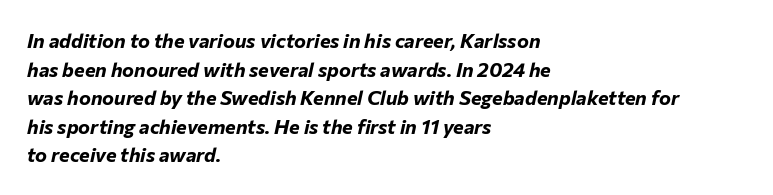
No word sits above an underline. This sample uses an oblique cut, with every glyph tilted off the vertical. A student would call this left alignment; a typographer would say flush left, rag right. This sample keeps an unexceptional amount of space between lines.
